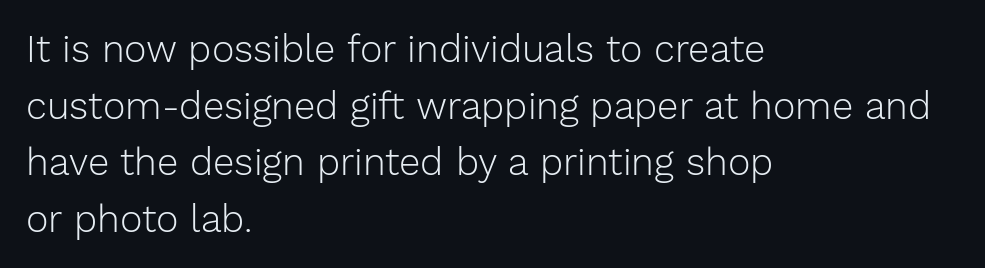
The compositor pushed each line to the left boundary. Check the space under the baseline: it is left empty. Students, observe: this is what conventionally led text looks like. Think of a printed novel: that variable character pitch is what you see here. Tall strokes in this sample are plumb rather than angled. Tracking here is standard; glyphs follow each other at the usual distance.
